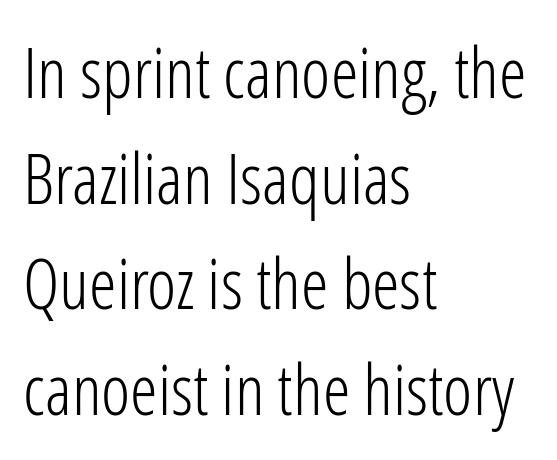
{"serif": "no", "italic": "no", "bold": "no", "weight": "light", "width": "condensed", "stroke_contrast": "low", "x_height": "medium", "monospaced": "no", "underline": "no", "align": "left", "line_spacing": "normal", "line_spacing_ratio": 1.51, "letter_spacing": "normal", "letter_spacing_em": 0.0, "glyph_px": 70}
